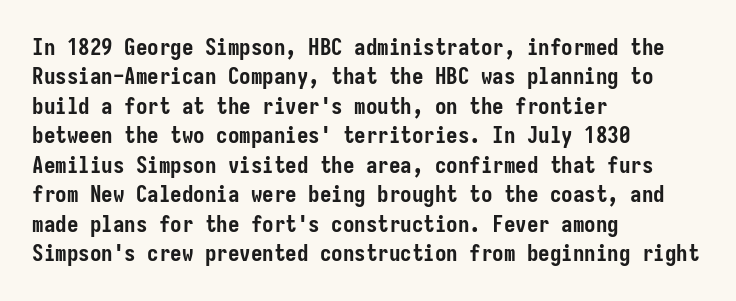
{"italic": "no", "bold": "yes", "underline": "no", "align": "left", "line_spacing": "normal", "line_spacing_ratio": 1.28, "letter_spacing": "normal", "letter_spacing_em": 0.0, "glyph_px": 23}
